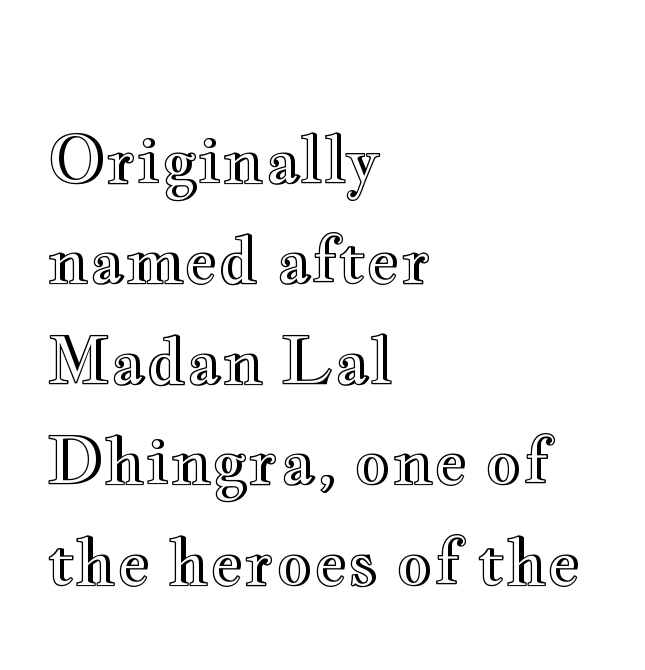
{"italic": "no", "width": "wide", "x_height": "small", "monospaced": "no", "underline": "no", "align": "left", "line_spacing": "normal", "line_spacing_ratio": 1.57, "letter_spacing": "normal", "letter_spacing_em": 0.0, "glyph_px": 64}
